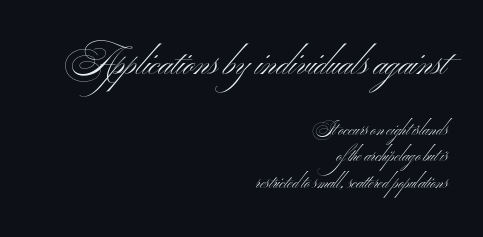
The image shows 34 px light, wide sans-serif type; set right-aligned, normal line spacing (1.55x), normal letter spacing, not underlined; the first (top) block is 2.0x larger; medium stroke contrast and a small x-height.
